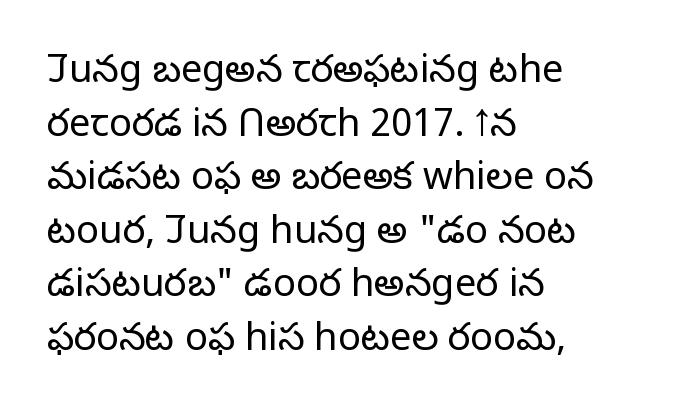
Students, note that the glyphs here touch the page at normal intervals. The rendering anchors every line to the left-hand side. Horizontal bands of white between lines are of average thickness. Style check: upright. The strokes are not fattened; the text isn't bold. You can tell from the bare stems that sans-serif type was used.
